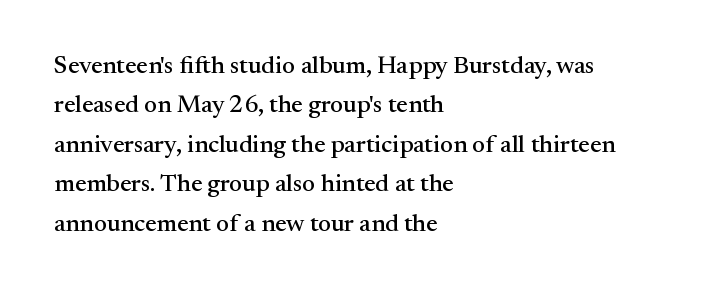
The setting favours the left margin, as ordinary paragraphs usually do. Is there any slant? The stems are plumb. A bare baseline throughout the passage. The letterforms sit shoulder to shoulder at normal distance. These lines sit exactly where default settings would place them.
